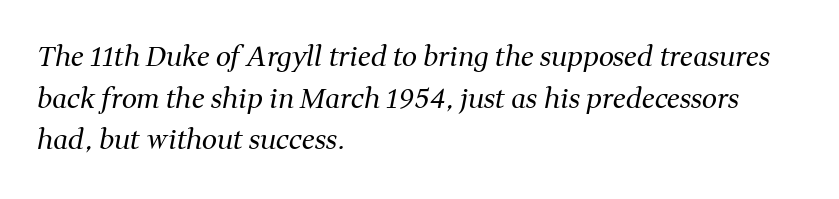
The image shows 27 px text type, italic (leaning right); set left-aligned, normal line spacing (1.54x), normal letter spacing, not underlined.
